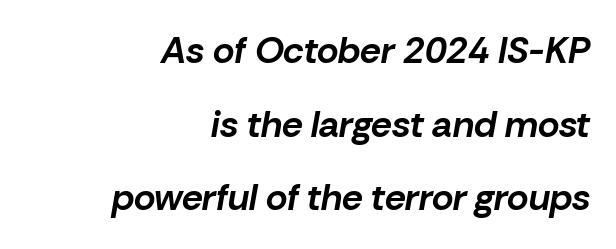
{"italic": "yes", "lean": "right", "slant_degrees": 10, "bold": "yes", "weight": "bold", "width": "normal", "stroke_contrast": "low", "x_height": "medium", "monospaced": "no", "underline": "no", "align": "right", "line_spacing": "loose", "line_spacing_ratio": 1.99, "letter_spacing": "normal", "letter_spacing_em": 0.0, "glyph_px": 37}
